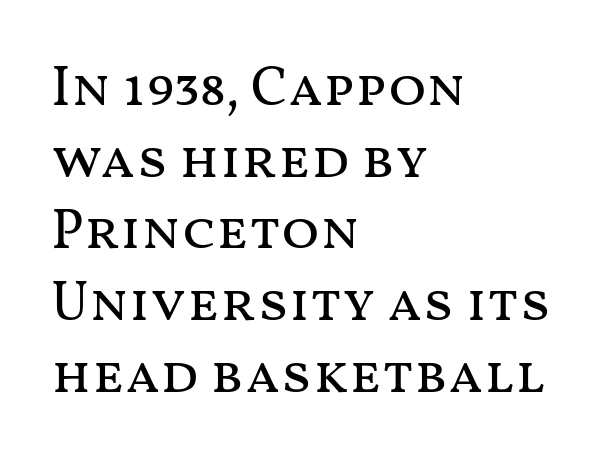
Do the letters lean? They stand straight. Weight: in the light-to-regular range. This rendering leaves character spacing at its baseline value. Reading down the block, your eye returns to a fixed left position each line. You could not count columns in this text — the font is proportionally spaced.
